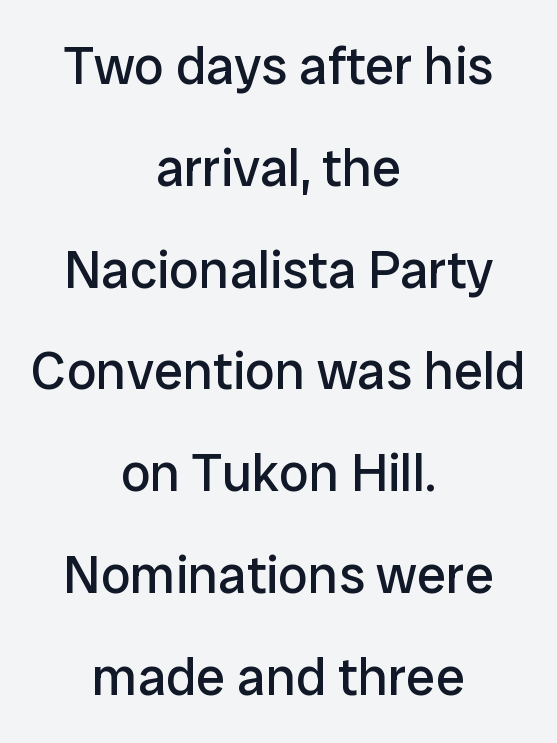
The string is rendered with underlining switched off. Honestly, the letter spacing is just normal — you wouldn't notice it. Nothing sits at the stroke ends, so this counts as sans-serif. Weight: in the light-to-regular range. Caption: multi-line text, centered on the measure. Loosely led — the rows are spread out.
